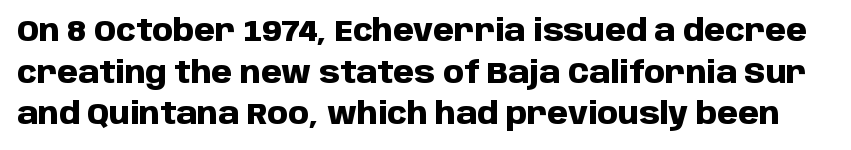
Unlike italic type, these characters show no tilt at all. Underline: absent. The rendering uses natural spacing where letterforms have individual widths. A dark, heavy texture on the line: the type is bold. These lines are composed in type without serifs.
